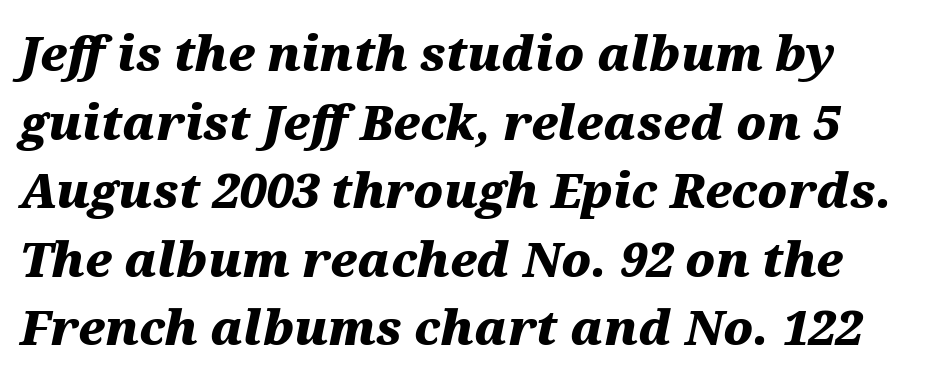
{"italic": "yes", "lean": "right", "slant_degrees": 12, "bold": "yes", "weight": "heavy", "width": "wide", "stroke_contrast": "medium", "x_height": "medium", "monospaced": "no", "underline": "no", "line_spacing": "normal", "line_spacing_ratio": 1.46, "letter_spacing": "normal", "letter_spacing_em": 0.0, "glyph_px": 47}
